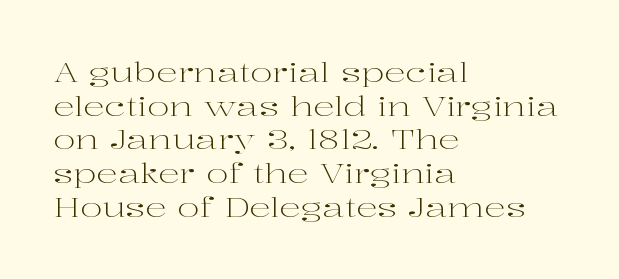
The image shows 27 px text type, upright; set left-aligned, normal line spacing (1.25x), normal letter spacing, not underlined.
